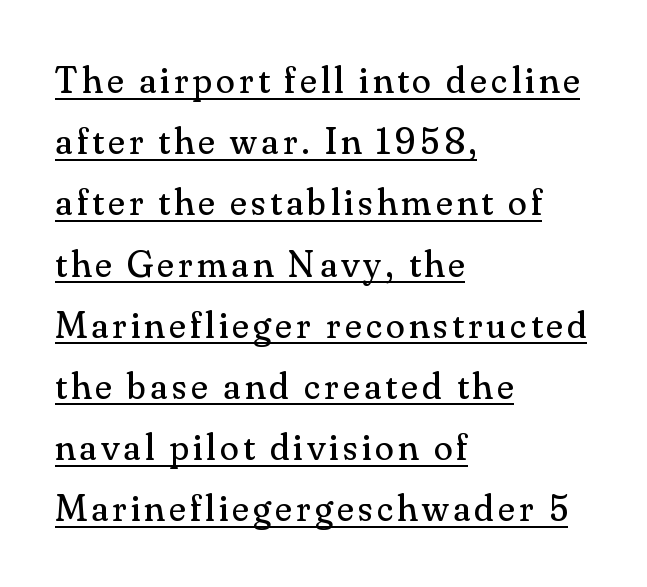
The rendering shows small feet on the letterforms — a serif design. Where is the straight margin? On the left. Does the lettering tilt? It doesn't — this is upright. Underlined type. These lines are rendered in a variable-pitch font. Is this a heavy cut? Hardly; it is regular or lighter.
